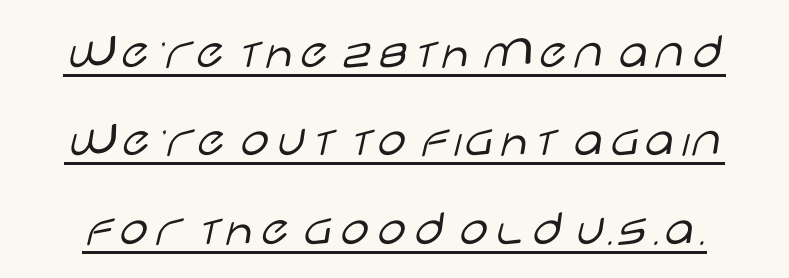
The image shows 52 px light, wide sans-serif type; set normal line spacing (1.7x), normal letter spacing, underlined; low stroke contrast and a large x-height.
